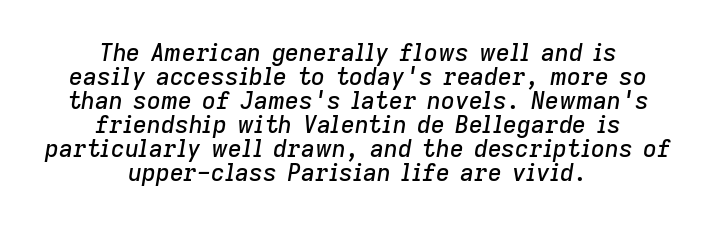
{"italic": "yes", "lean": "right", "slant_degrees": 9, "underline": "no", "align": "center", "line_spacing": "tight", "line_spacing_ratio": 1.0, "letter_spacing": "normal", "letter_spacing_em": 0.0, "glyph_px": 24}
